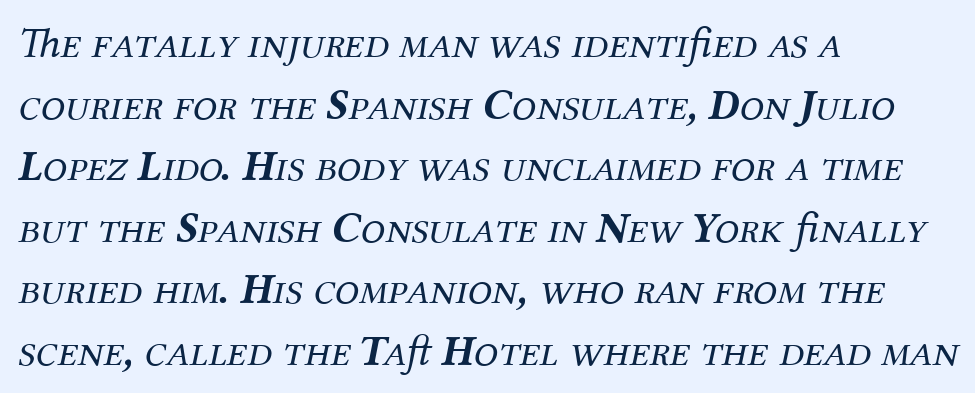
The image shows 44 px regular-weight serif type, italic (leaning right); set left-aligned, normal line spacing (1.4x), normal letter spacing, not underlined; medium stroke contrast and a medium x-height.
